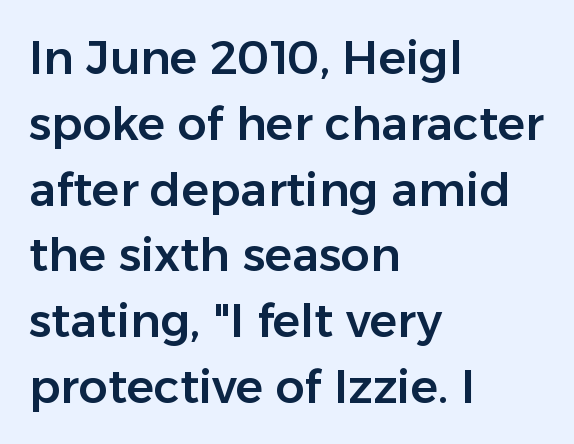
{"serif": "no", "italic": "no", "width": "normal", "stroke_contrast": "low", "x_height": "medium", "monospaced": "no", "underline": "no", "align": "left", "line_spacing": "normal", "line_spacing_ratio": 1.43, "letter_spacing": "normal", "letter_spacing_em": 0.0, "glyph_px": 46}
